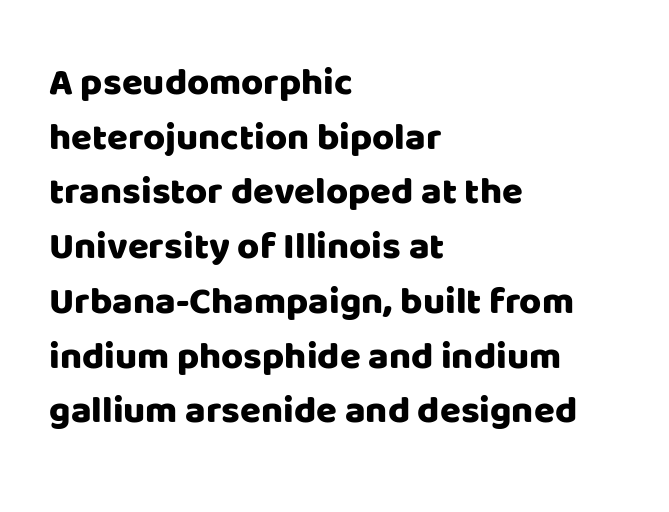
The image shows 38 px sans-serif type, upright; set left-aligned, normal line spacing (1.44x), normal letter spacing, not underlined; low stroke contrast and a large x-height.
